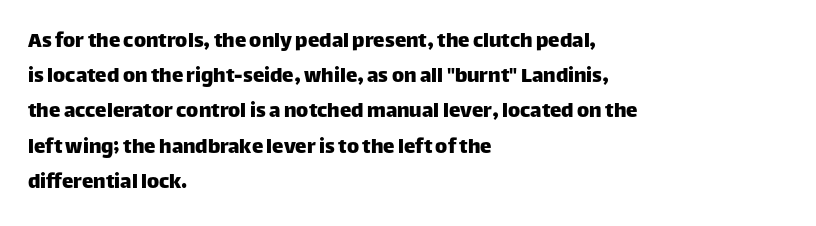
The image shows 23 px text type, upright; set left-aligned, normal line spacing (1.53x), normal letter spacing, not underlined.
